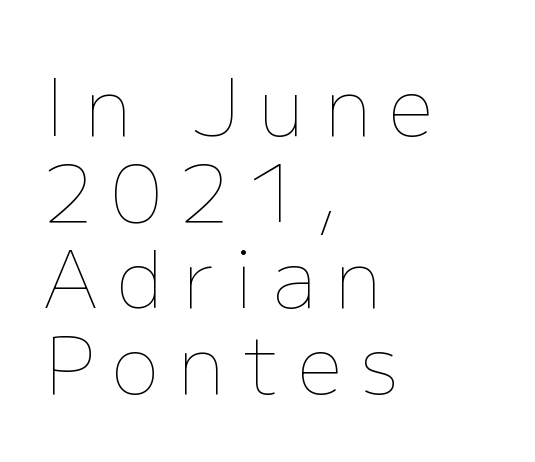
Baseline-to-baseline distance is barely more than the letter height. Alignment: flush left. Bold? No — there's no thickening of the strokes. This rendering widens character spacing well past its baseline value. Upright lettering throughout.
